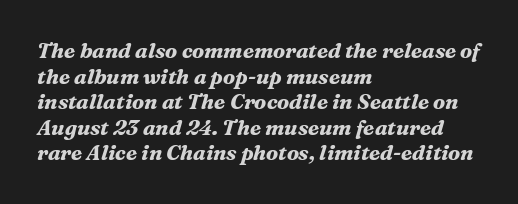
{"italic": "yes", "lean": "right", "slant_degrees": 16, "bold": "yes", "underline": "no", "align": "left", "line_spacing_ratio": 1.22, "letter_spacing": "normal", "letter_spacing_em": 0.0, "glyph_px": 21}
